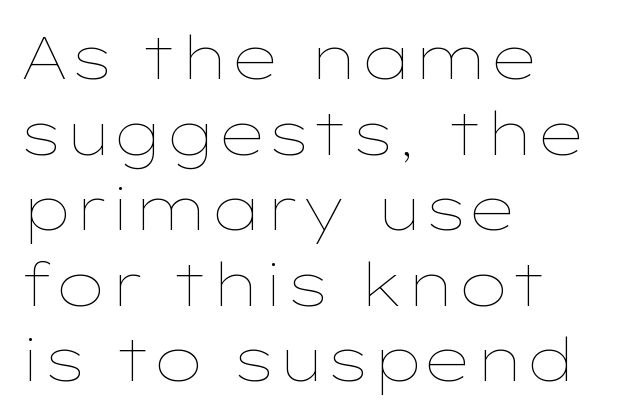
Q: Is the text bold? A: No.
Q: Is the text italic (slanted)? A: No, it is upright.
Q: Is the text underlined? A: No.
Q: How is the paragraph aligned? A: Left-aligned.
Q: Is the spacing between letters normal or unusually wide? A: Normal.
Q: Is the spacing between lines tight, normal or loose? A: Normal.
Q: Width (condensed, normal, or wide)? A: Wide.
Q: Stroke contrast? A: Low.
Q: x-height? A: Medium.
Q: Monospaced? A: No.
